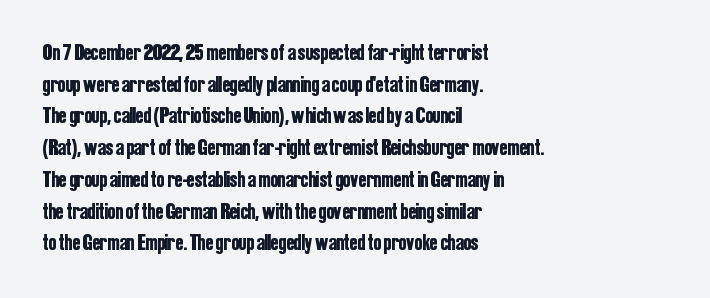
The image shows 23 px text type, upright; set left-aligned, normal line spacing (1.38x), normal letter spacing, not underlined.
